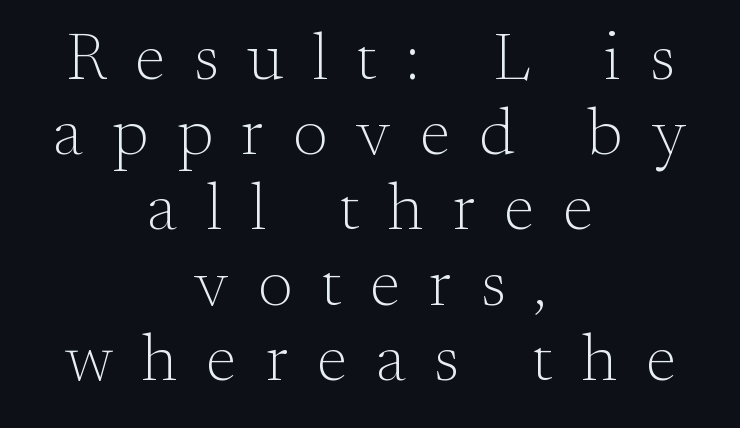
{"serif": "yes", "italic": "no", "bold": "no", "weight": "light", "width": "normal", "stroke_contrast": "medium", "x_height": "small", "monospaced": "no", "underline": "no", "align": "center", "line_spacing": "tight", "line_spacing_ratio": 1.14, "letter_spacing": "wide", "letter_spacing_em": 0.44, "glyph_px": 66}
